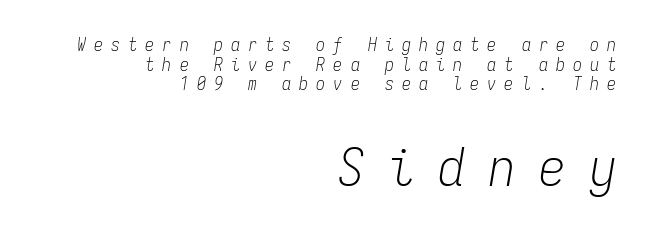
The image shows 53 px light, condensed type, italic (leaning right), monospaced; set right-aligned, tight line spacing (1.09x), unusually wide letter spacing (+0.45 em), not underlined; the second (bottom) block is 2.94x larger; low stroke contrast and a medium x-height.
